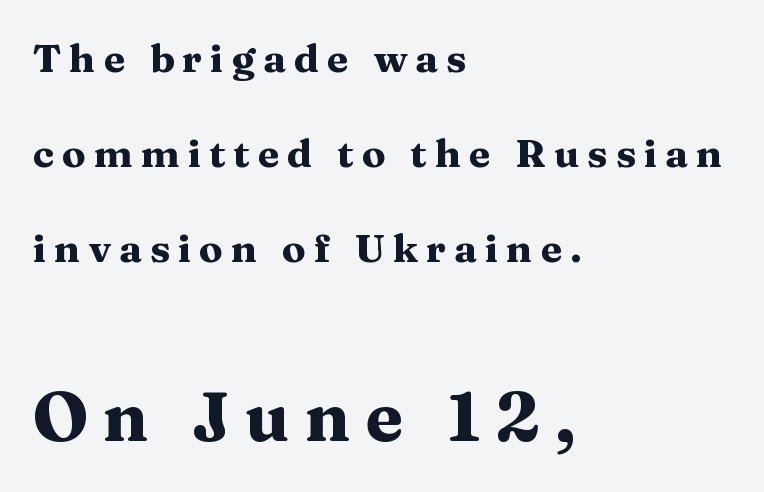
Q: Is the text bold? A: Yes.
Q: Is the text italic (slanted)? A: No, it is upright.
Q: Is the typeface a serif or a sans-serif typeface? A: Serif.
Q: Is the text underlined? A: No.
Q: How is the paragraph aligned? A: Left-aligned.
Q: Is the spacing between letters normal or unusually wide? A: Unusually wide.
Q: Is the spacing between lines tight, normal or loose? A: Loose.
Q: Which block of text is set in a larger size, the first (top) or the second (bottom)? A: The second (bottom) one.
Q: Width (condensed, normal, or wide)? A: Wide.
Q: Stroke contrast? A: Medium.
Q: x-height? A: Medium.
Q: Monospaced? A: No.
